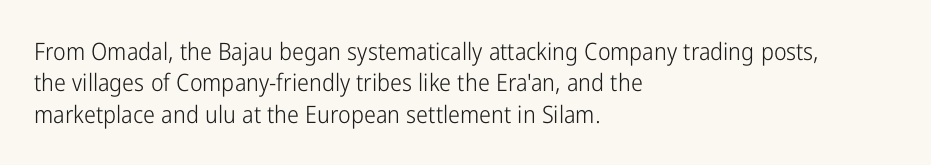
What stands out about the letter spacing? Nothing — it is the standard amount. Unmarked baselines from the first word to the last. The rendering anchors every line to the left-hand side. Regarding leading, the lines here are spaced in the standard way. Compared with a typical body face, this is equally light or lighter still. In terms of posture, this sample is upright.
